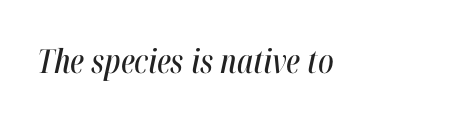
The image shows 33 px condensed type, italic (leaning right); set normal letter spacing, not underlined; high stroke contrast and a medium x-height.
